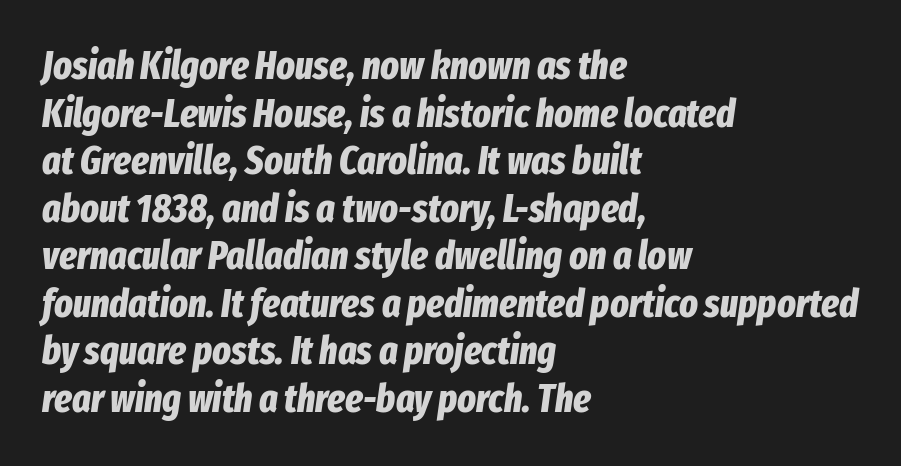
{"italic": "yes", "lean": "right", "slant_degrees": 8, "bold": "yes", "weight": "bold", "width": "condensed", "stroke_contrast": "low", "x_height": "medium", "monospaced": "no", "underline": "no", "align": "left", "line_spacing_ratio": 1.22, "letter_spacing": "normal", "letter_spacing_em": 0.0, "glyph_px": 39}
